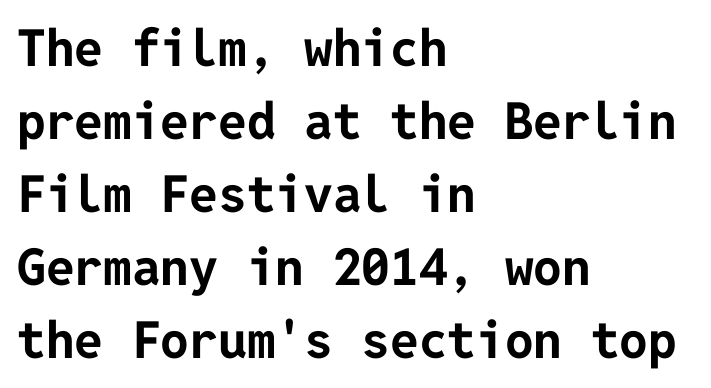
Beneath every word, the page is bare. Letterform terminals end flat and unadorned throughout the passage. What stands out about the letter spacing? Nothing — it is the standard amount. Typographic density is high because the face is bold. A typesetter would mark this as roman, not italic. How would I describe the line gaps? Plain and ordinary.
